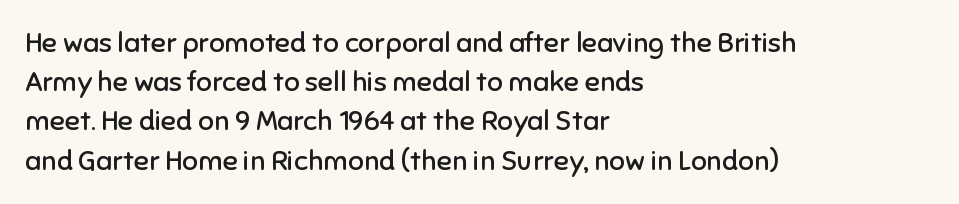
{"serif": "no", "italic": "no", "bold": "no", "weight": "regular", "width": "normal", "stroke_contrast": "low", "x_height": "medium", "monospaced": "no", "underline": "no", "align": "left", "line_spacing": "normal", "line_spacing_ratio": 1.4, "letter_spacing": "normal", "letter_spacing_em": 0.0, "glyph_px": 28}
